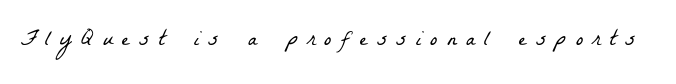
{"bold": "no", "underline": "no", "letter_spacing": "wide", "letter_spacing_em": 0.42, "glyph_px": 22}
